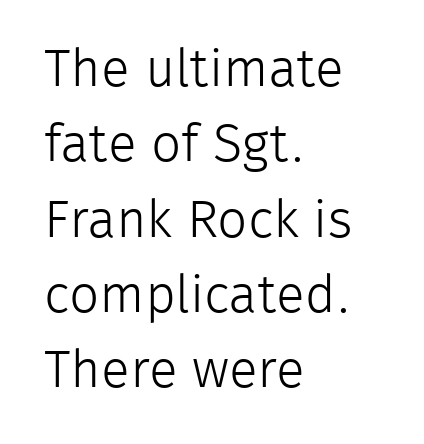
These lines are rendered in a variable-pitch font. Horizontally, the lines are justified to the leading edge only. The typeface chosen for these lines omits serifs. Lines of text with bare space underneath. Think standard paragraph weight, or any step lighter than that.
